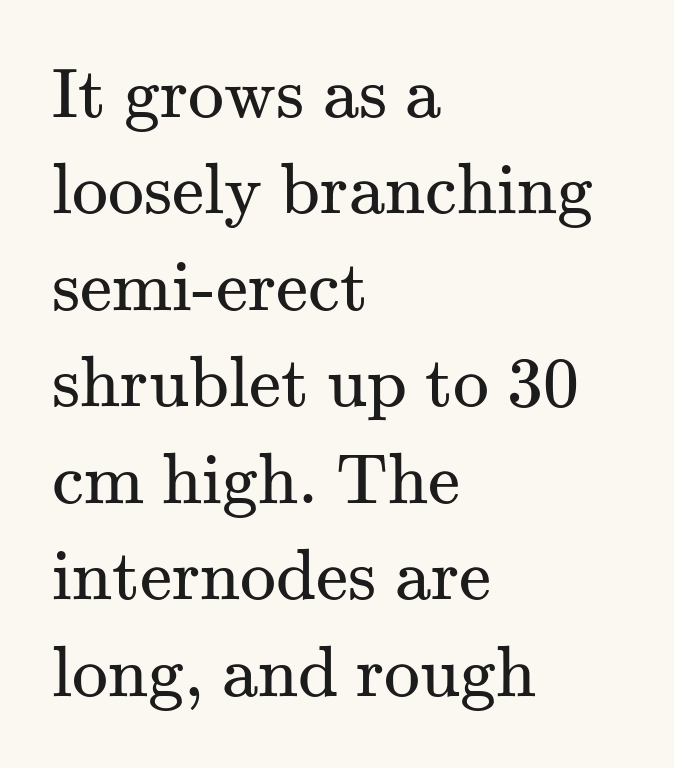
Q: Is the text bold? A: No.
Q: Is the text italic (slanted)? A: No, it is upright.
Q: Is the typeface a serif or a sans-serif typeface? A: Serif.
Q: Is the text underlined? A: No.
Q: How is the paragraph aligned? A: Left-aligned.
Q: Is the spacing between letters normal or unusually wide? A: Normal.
Q: Is the spacing between lines tight, normal or loose? A: Normal.
Q: Width (condensed, normal, or wide)? A: Normal.
Q: Stroke contrast? A: Medium.
Q: x-height? A: Small.
Q: Monospaced? A: No.
